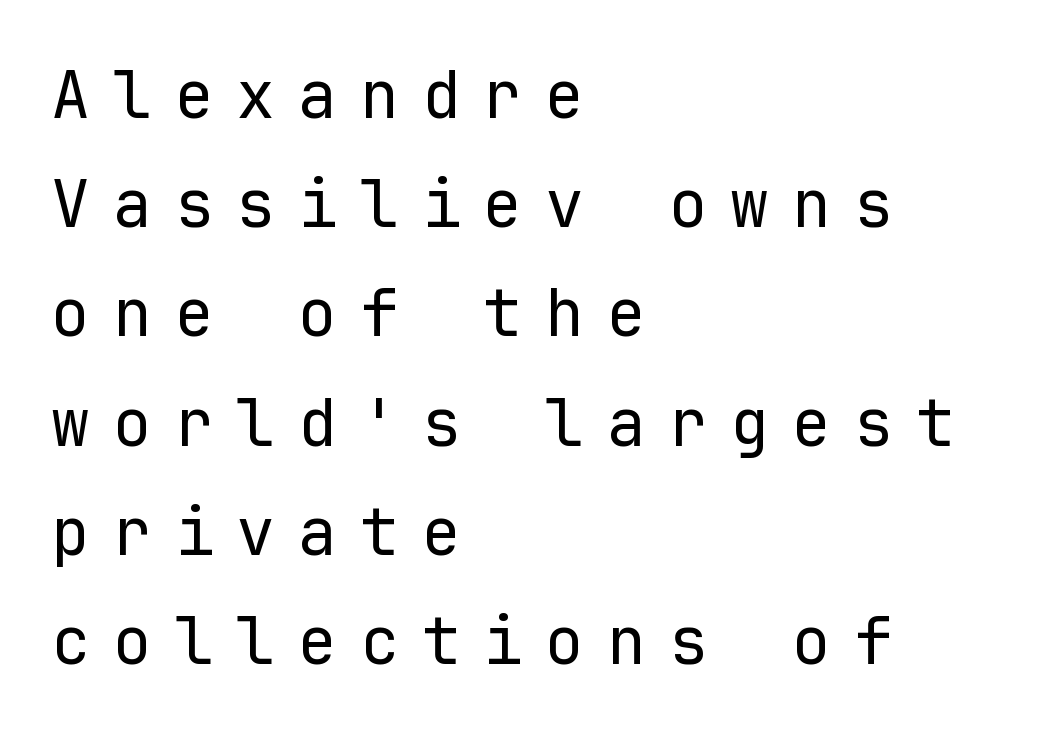
Q: Is the text bold? A: No.
Q: Is the text italic (slanted)? A: No, it is upright.
Q: Is the typeface a serif or a sans-serif typeface? A: Sans-serif.
Q: Is the text underlined? A: No.
Q: How is the paragraph aligned? A: Left-aligned.
Q: Is the spacing between letters normal or unusually wide? A: Unusually wide.
Q: Is the spacing between lines tight, normal or loose? A: Normal.
Q: Width (condensed, normal, or wide)? A: Normal.
Q: Stroke contrast? A: Low.
Q: x-height? A: Medium.
Q: Monospaced? A: Yes.
